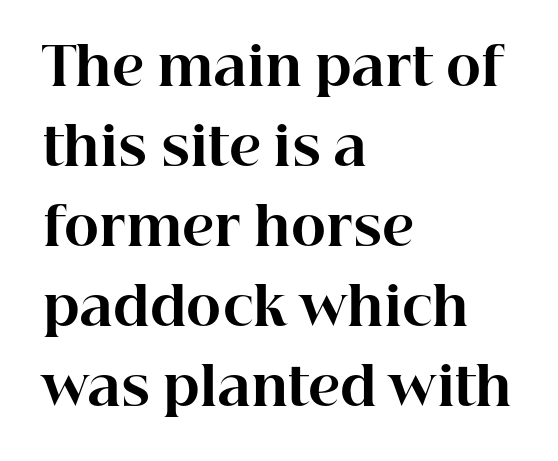
These lines are set flush left with a ragged right edge. Character widths vary here, with narrow letters taking less room than wide ones. Emphasis by weight is at full strength: bold. The line-height multiplier appears to be the usual default. This sample uses a serif face.
